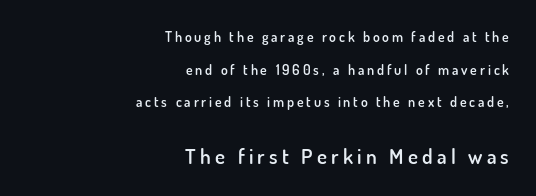
Stroke thickness is moderately raised; the sample reads as semibold. Horizontal alignment here is rightward, an uncommon choice for prose. Does the bottom block carry the larger type? Yes, it does. Glyph-to-glyph distance is far greater than everyday printed text. Quick note: not italic, upright.
